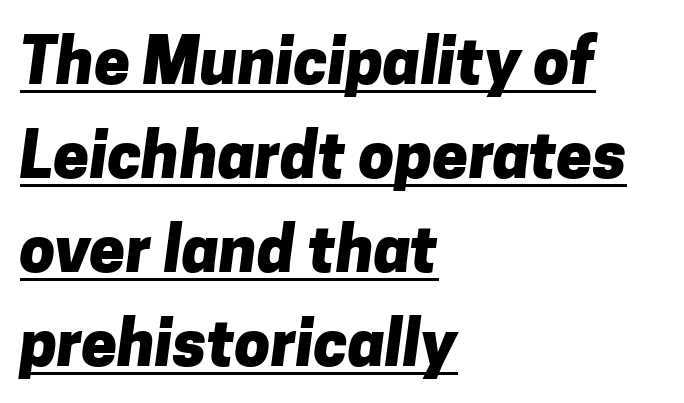
{"serif": "no", "bold": "yes", "weight": "heavy", "width": "normal", "stroke_contrast": "low", "x_height": "medium", "monospaced": "no", "underline": "yes", "align": "left", "line_spacing": "normal", "line_spacing_ratio": 1.47, "letter_spacing": "normal", "letter_spacing_em": 0.0, "glyph_px": 64}
